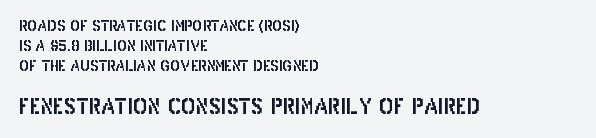
Q: Is the text italic (slanted)? A: No, it is upright.
Q: Is the text underlined? A: No.
Q: How is the paragraph aligned? A: Left-aligned.
Q: Is the spacing between letters normal or unusually wide? A: Normal.
Q: Is the spacing between lines tight, normal or loose? A: Normal.
Q: Which block of text is set in a larger size, the first (top) or the second (bottom)? A: The second (bottom) one.
